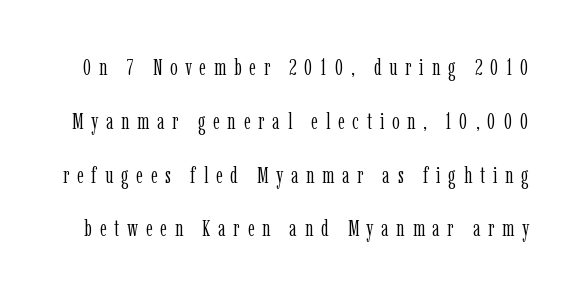
A typesetter would call this heavily tracked-out type. The rendering uses a large line-height, opening up the rows. Posture: straight, roman, zero tilt. A quiet, ordinary-to-light weight characterises the typeface. Words float on clear page, feet unadorned.
